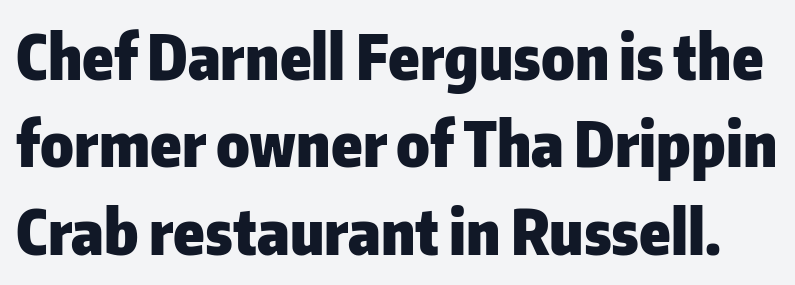
In terms of posture, this sample is upright. The space between consecutive lines is moderate. Clear beneath every line of the passage. Caption: standard tracking, unaltered. The designer went with a sans here, leaving each stem footless.
